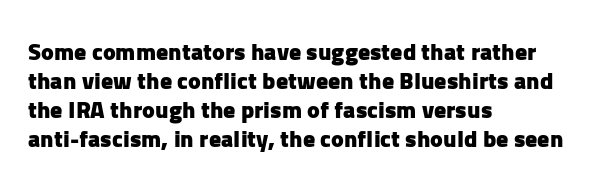
{"italic": "no", "bold": "yes", "underline": "no", "align": "left", "line_spacing_ratio": 1.21, "letter_spacing": "normal", "letter_spacing_em": 0.0, "glyph_px": 24}
